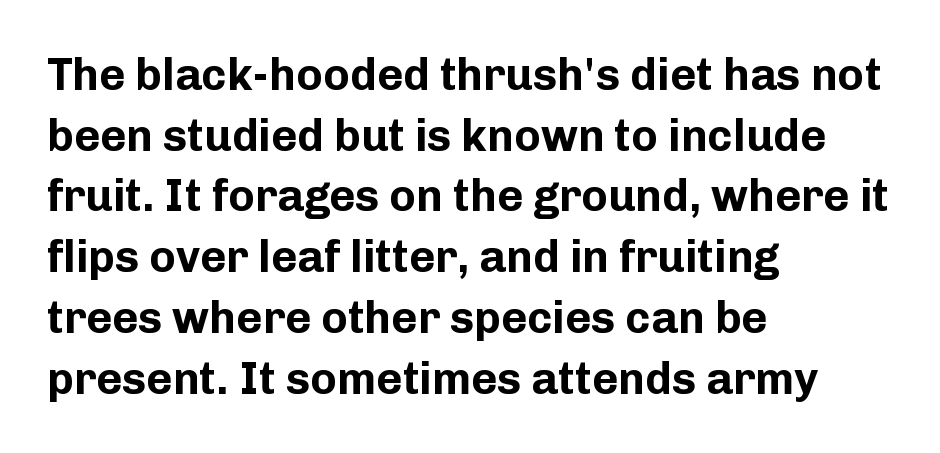
The image shows 45 px bold sans-serif type, upright; set left-aligned, normal line spacing (1.35x), normal letter spacing, not underlined; low stroke contrast and a medium x-height.
